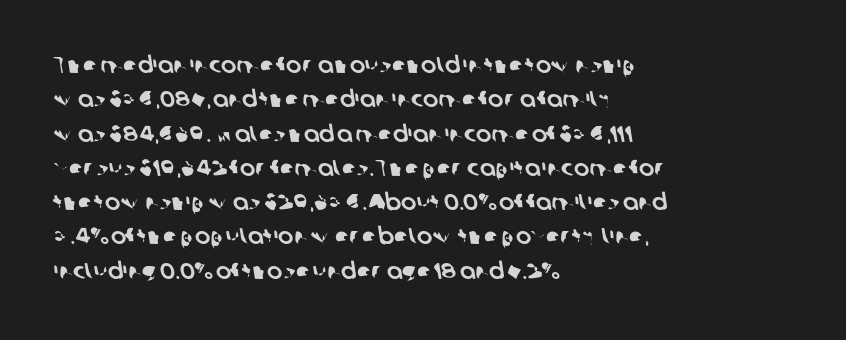
{"underline": "no", "align": "left", "line_spacing": "normal", "line_spacing_ratio": 1.49, "letter_spacing": "normal", "letter_spacing_em": 0.0, "glyph_px": 23}
